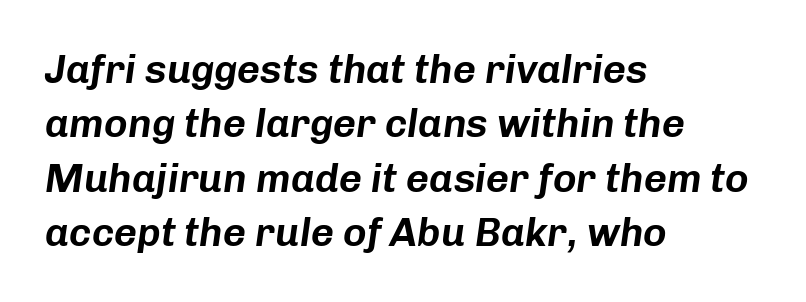
You could call the tracking neutral — neither tight nor loose. The font's italic variant was chosen for this text. A typesetter would call this proportional, since set widths differ per character. Line beginnings align vertically; line endings do not. The area under the type is left untouched.
